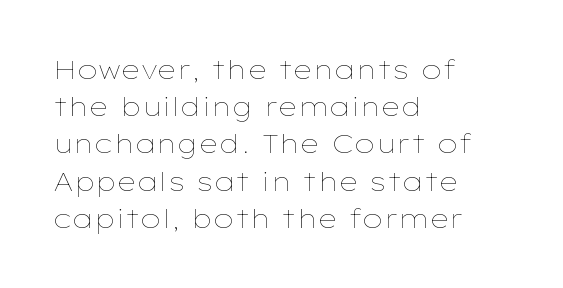
Q: Is the text bold? A: No.
Q: Is the text italic (slanted)? A: No, it is upright.
Q: Is the text underlined? A: No.
Q: How is the paragraph aligned? A: Left-aligned.
Q: Is the spacing between letters normal or unusually wide? A: Normal.
Q: Is the spacing between lines tight, normal or loose? A: Normal.
